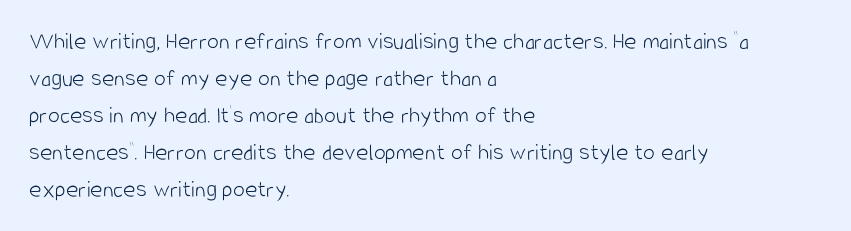
{"italic": "no", "bold": "no", "underline": "no", "align": "left", "line_spacing": "normal", "line_spacing_ratio": 1.54, "letter_spacing": "normal", "letter_spacing_em": 0.0, "glyph_px": 24}
